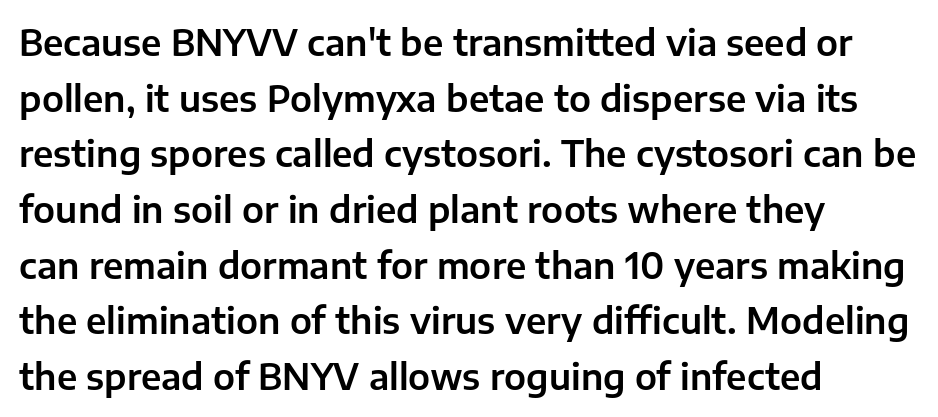
Q: Is the text italic (slanted)? A: No, it is upright.
Q: Is the typeface a serif or a sans-serif typeface? A: Sans-serif.
Q: Is the text underlined? A: No.
Q: How is the paragraph aligned? A: Left-aligned.
Q: Is the spacing between letters normal or unusually wide? A: Normal.
Q: Is the spacing between lines tight, normal or loose? A: Normal.
Q: Width (condensed, normal, or wide)? A: Normal.
Q: Stroke contrast? A: Low.
Q: x-height? A: Medium.
Q: Monospaced? A: No.
